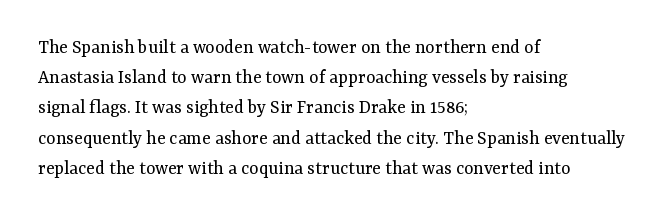
What stands out about the letter spacing? Nothing — it is the standard amount. The axis of the letterforms is exactly vertical. Check the space under the baseline: it is left empty. Evenly set lines give the paragraph a standard silhouette.
